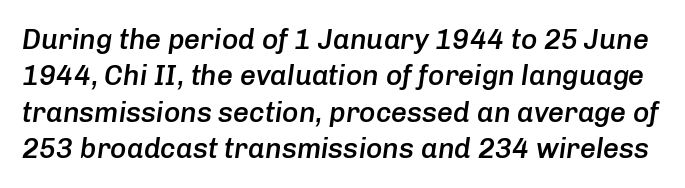
{"italic": "yes", "lean": "right", "slant_degrees": 8, "bold": "semi", "weight": "semibold", "width": "normal", "stroke_contrast": "low", "x_height": "medium", "monospaced": "no", "underline": "no", "line_spacing": "normal", "line_spacing_ratio": 1.3, "letter_spacing": "normal", "letter_spacing_em": 0.0, "glyph_px": 28}
